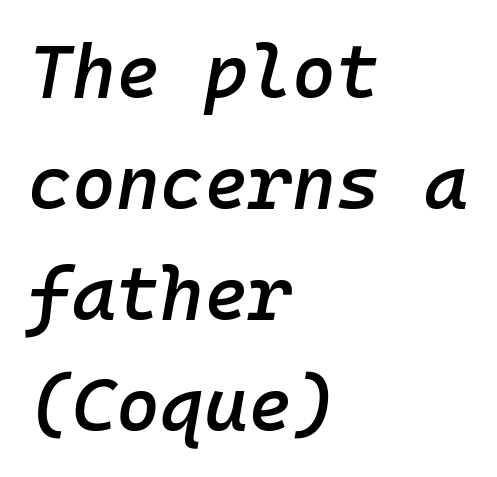
Q: Is the text bold? A: Semi-bold.
Q: Is the text italic (slanted)? A: Yes, it leans right by about 10 degrees.
Q: Is the text underlined? A: No.
Q: How is the paragraph aligned? A: Left-aligned.
Q: Is the spacing between letters normal or unusually wide? A: Normal.
Q: Is the spacing between lines tight, normal or loose? A: Normal.
Q: Width (condensed, normal, or wide)? A: Normal.
Q: Stroke contrast? A: Low.
Q: x-height? A: Medium.
Q: Monospaced? A: Yes.
